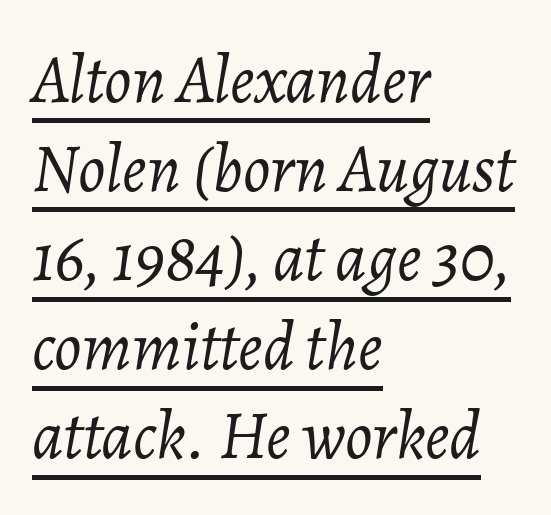
The image shows 68 px light type, italic (leaning right); set left-aligned, normal line spacing (1.31x), normal letter spacing, underlined; low stroke contrast and a medium x-height.
